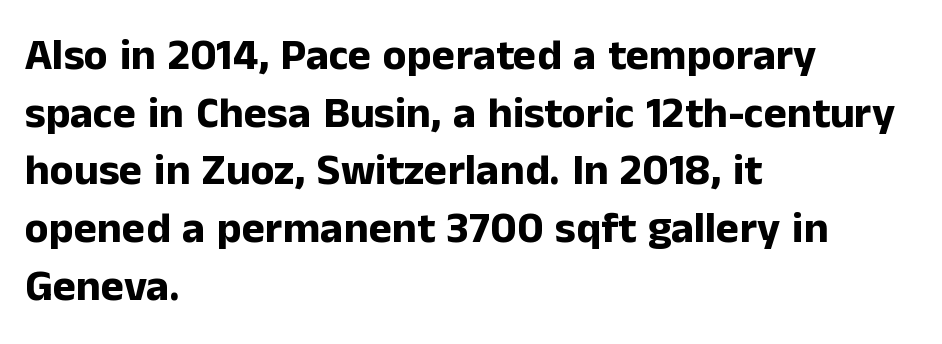
Q: Is the text bold? A: Yes.
Q: Is the text italic (slanted)? A: No, it is upright.
Q: Is the typeface a serif or a sans-serif typeface? A: Sans-serif.
Q: Is the text underlined? A: No.
Q: How is the paragraph aligned? A: Left-aligned.
Q: Is the spacing between letters normal or unusually wide? A: Normal.
Q: Is the spacing between lines tight, normal or loose? A: Normal.
Q: Width (condensed, normal, or wide)? A: Normal.
Q: Stroke contrast? A: Low.
Q: x-height? A: Medium.
Q: Monospaced? A: No.
